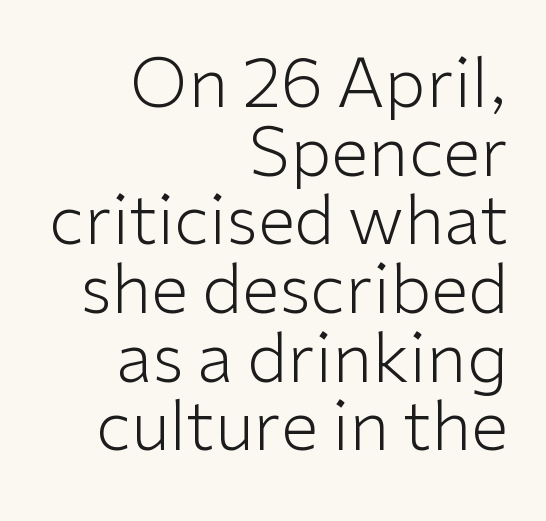
Q: Is the text bold? A: No.
Q: Is the text italic (slanted)? A: No, it is upright.
Q: Is the typeface a serif or a sans-serif typeface? A: Sans-serif.
Q: Is the text underlined? A: No.
Q: How is the paragraph aligned? A: Right-aligned.
Q: Is the spacing between letters normal or unusually wide? A: Normal.
Q: Is the spacing between lines tight, normal or loose? A: Tight.
Q: Width (condensed, normal, or wide)? A: Normal.
Q: Stroke contrast? A: Low.
Q: x-height? A: Medium.
Q: Monospaced? A: No.
